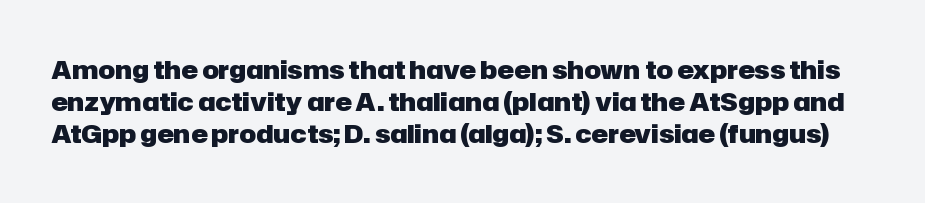
Does the weight exceed regular? Yes, all the way to bold. The passage shown is not underscored anywhere. Vertically, the passage feels balanced, rows spaced as you'd expect. Characters follow at the spacing the type designer built in. In terms of posture, this sample is upright.
